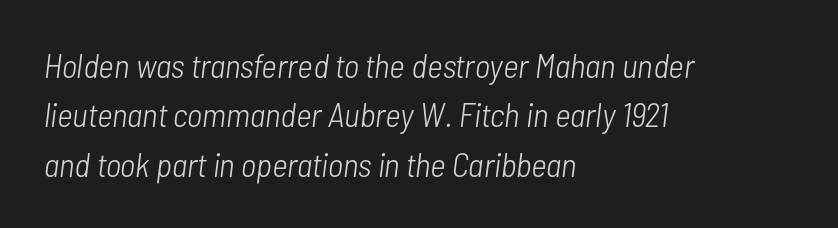
Q: Is the text bold? A: No.
Q: Is the text italic (slanted)? A: Yes, it leans right by about 7 degrees.
Q: Is the text underlined? A: No.
Q: How is the paragraph aligned? A: Left-aligned.
Q: Is the spacing between letters normal or unusually wide? A: Normal.
Q: Is the spacing between lines tight, normal or loose? A: Normal.
Q: Width (condensed, normal, or wide)? A: Condensed.
Q: Stroke contrast? A: Low.
Q: x-height? A: Medium.
Q: Monospaced? A: No.
